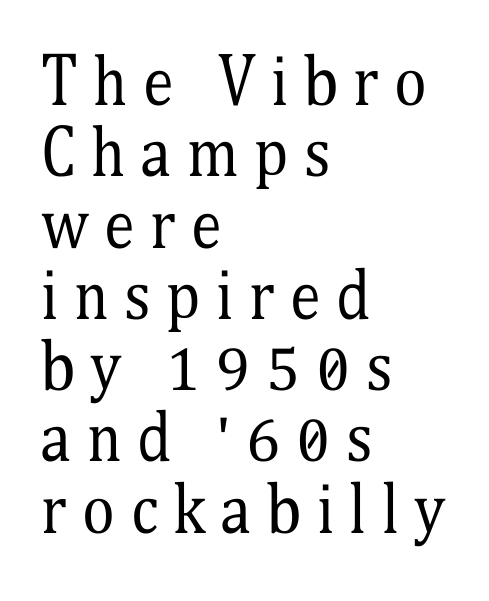
The image shows 62 px regular-weight, condensed serif type, upright; set left-aligned, tight line spacing (1.15x), unusually wide letter spacing (+0.25 em), not underlined; medium stroke contrast and a medium x-height.
